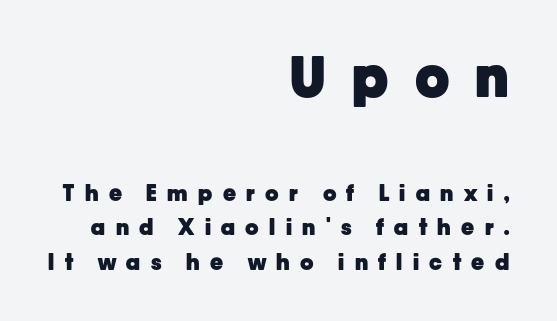
{"serif": "no", "italic": "no", "bold": "yes", "weight": "heavy", "width": "normal", "stroke_contrast": "low", "x_height": "medium", "monospaced": "no", "underline": "no", "align": "right", "line_spacing": "normal", "line_spacing_ratio": 1.57, "letter_spacing": "wide", "letter_spacing_em": 0.47, "larger_block": "first", "size_ratio": 2.55, "glyph_px": 56}
